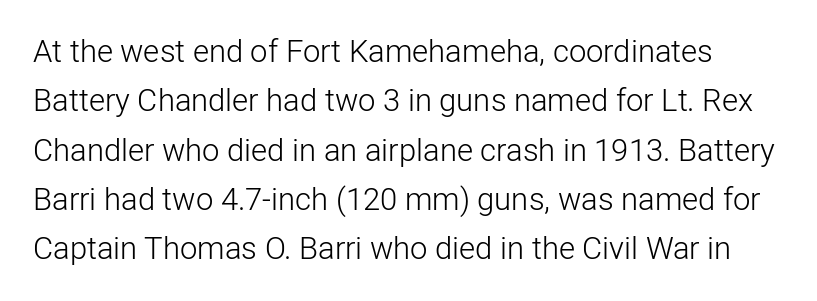
A clean baseline with only descenders dipping below it. The letters stand straight up with perfectly vertical stems. Varying glyph widths throughout — classic text-font behaviour. Vertical stems look standard width or narrower in stroke.
